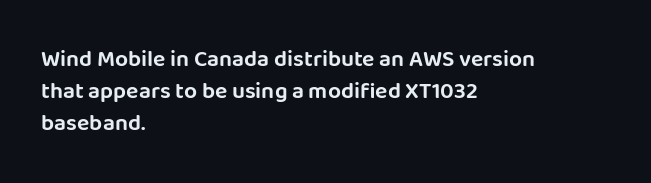
The image shows 23 px text type, upright; set left-aligned, normal line spacing (1.39x), normal letter spacing, not underlined.
